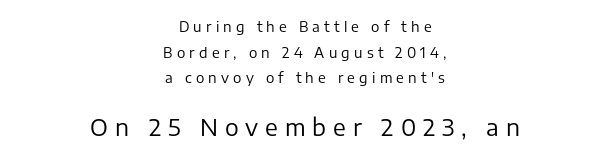
The gaps between neighbouring characters are conspicuously large. The string is rendered with underlining switched off. The later block is typeset at a bigger size than the earlier block. If you drew a line through each stem, it would be perfectly vertical. The typeface has the unassuming heft of standard copy or less.
